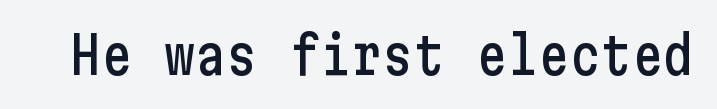
The image shows 52 px condensed sans-serif type, upright; set normal letter spacing, not underlined; low stroke contrast and a medium x-height.
